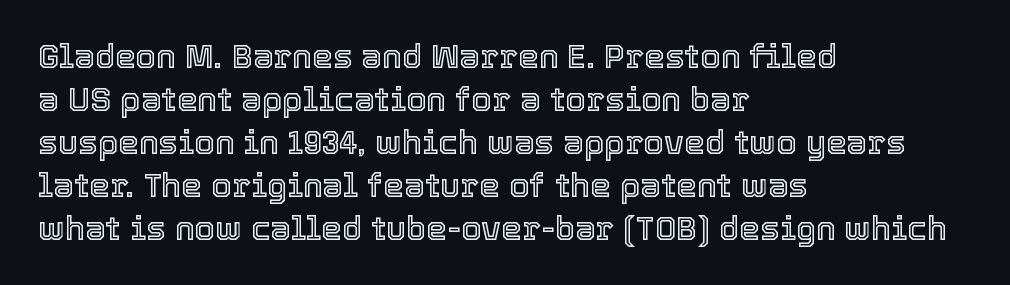
{"italic": "no", "width": "normal", "x_height": "medium", "monospaced": "no", "underline": "no", "align": "left", "line_spacing": "normal", "line_spacing_ratio": 1.3, "letter_spacing": "normal", "letter_spacing_em": 0.0, "glyph_px": 33}
